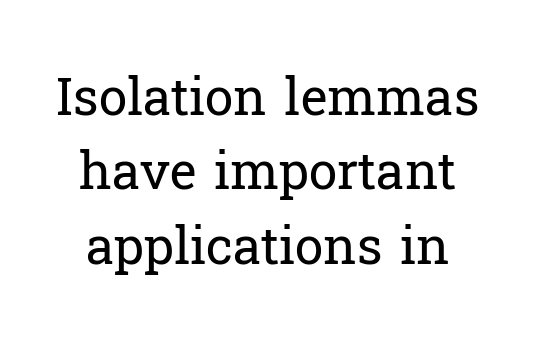
{"serif": "yes", "italic": "no", "bold": "no", "weight": "regular", "width": "normal", "stroke_contrast": "low", "x_height": "medium", "monospaced": "no", "underline": "no", "line_spacing": "normal", "line_spacing_ratio": 1.46, "letter_spacing": "normal", "letter_spacing_em": 0.0, "glyph_px": 51}
